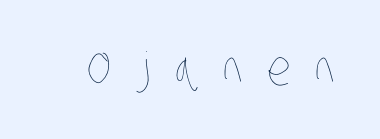
The image shows 48 px thin, condensed type; set unusually wide letter spacing (+0.5 em), not underlined; low stroke contrast and a large x-height.
